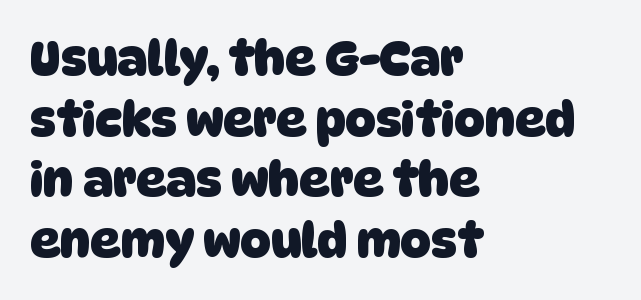
{"serif": "no", "bold": "yes", "weight": "heavy", "width": "normal", "stroke_contrast": "low", "x_height": "large", "monospaced": "no", "underline": "no", "align": "left", "line_spacing": "normal", "line_spacing_ratio": 1.29, "letter_spacing": "normal", "letter_spacing_em": 0.0, "glyph_px": 47}
